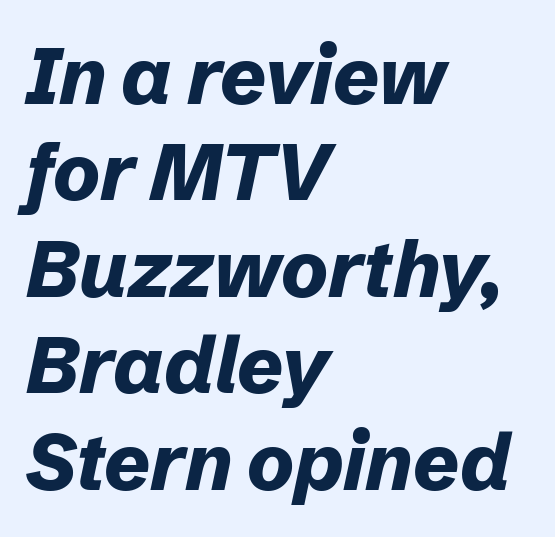
The image shows 79 px bold type, italic (leaning right); set left-aligned, line spacing 1.22x, normal letter spacing, not underlined; low stroke contrast and a medium x-height.
